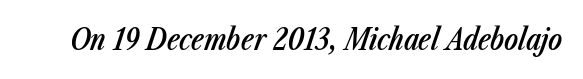
{"italic": "yes", "lean": "right", "slant_degrees": 23, "bold": "semi", "weight": "semibold", "width": "condensed", "stroke_contrast": "low", "x_height": "medium", "monospaced": "no", "underline": "no", "letter_spacing": "normal", "letter_spacing_em": 0.0, "glyph_px": 29}
